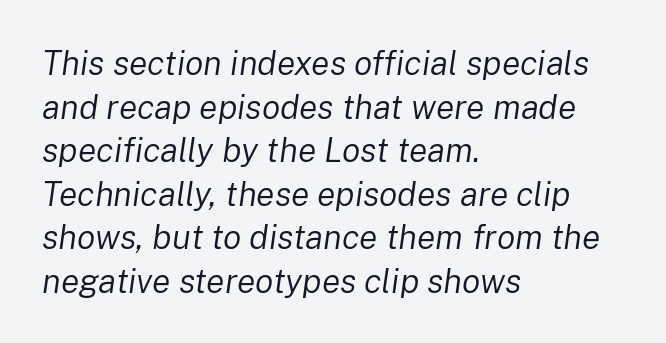
Character widths vary here, with narrow letters taking less room than wide ones. Is the type heavy? It reads as light-to-regular instead. The setting favours the left margin, as ordinary paragraphs usually do. The strip under each line holds only bare page. A typesetter would call this zero additional tracking.
